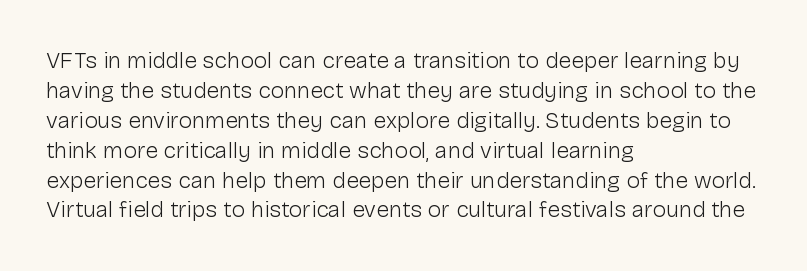
Q: Is the text bold? A: No.
Q: Is the text italic (slanted)? A: No, it is upright.
Q: Is the text underlined? A: No.
Q: How is the paragraph aligned? A: Left-aligned.
Q: Is the spacing between letters normal or unusually wide? A: Normal.
Q: Is the spacing between lines tight, normal or loose? A: Normal.
